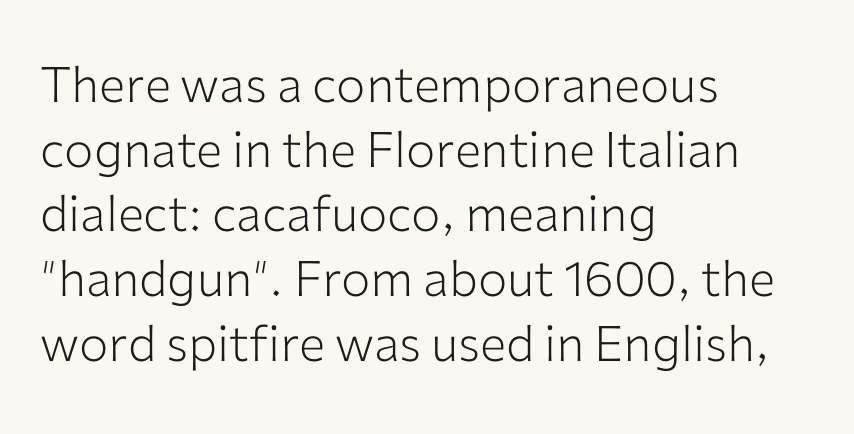
Alignment: flush left. Weight: in the light-to-regular range. Each letter's strokes conclude bluntly, with no projecting serifs. The baseline area is clear.
